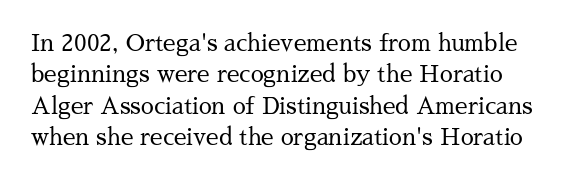
The image shows 23 px text type, upright; set normal line spacing (1.36x), normal letter spacing, not underlined.
